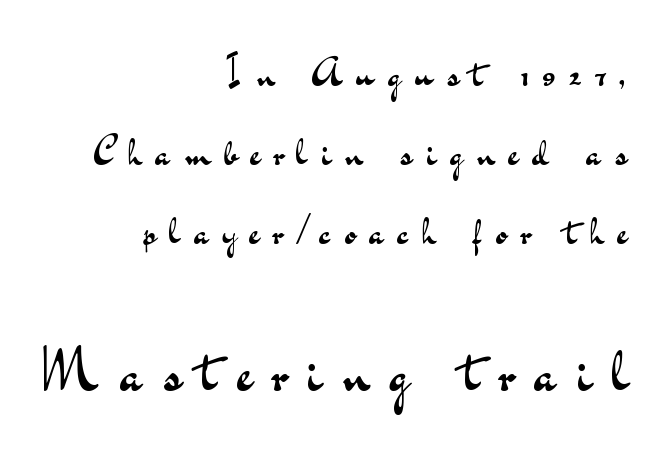
The image shows 60 px regular-weight, wide sans-serif type; set right-aligned, loose line spacing (1.97x), unusually wide letter spacing (+0.35 em), not underlined; the second (bottom) block is 1.5x larger; medium stroke contrast and a small x-height.
